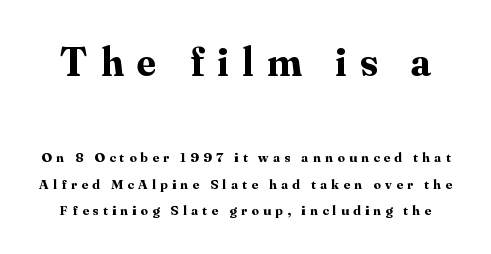
Q: Is the text bold? A: Yes.
Q: Is the text italic (slanted)? A: No, it is upright.
Q: Is the typeface a serif or a sans-serif typeface? A: Serif.
Q: Is the text underlined? A: No.
Q: Is the spacing between letters normal or unusually wide? A: Unusually wide.
Q: Is the spacing between lines tight, normal or loose? A: Loose.
Q: Which block of text is set in a larger size, the first (top) or the second (bottom)? A: The first (top) one.
Q: Width (condensed, normal, or wide)? A: Normal.
Q: Stroke contrast? A: Medium.
Q: x-height? A: Small.
Q: Monospaced? A: No.
